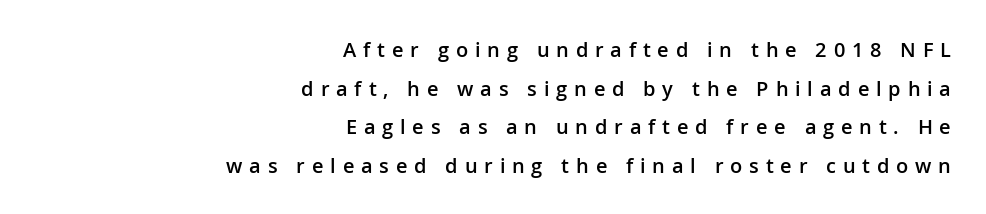
Q: Is the text bold? A: Semi-bold.
Q: Is the text italic (slanted)? A: No, it is upright.
Q: Is the text underlined? A: No.
Q: How is the paragraph aligned? A: Right-aligned.
Q: Is the spacing between letters normal or unusually wide? A: Unusually wide.
Q: Is the spacing between lines tight, normal or loose? A: Loose.
